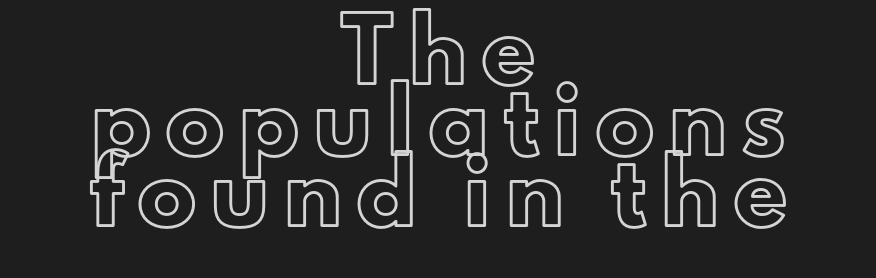
Q: Is the text italic (slanted)? A: No, it is upright.
Q: Is the text underlined? A: No.
Q: How is the paragraph aligned? A: Centered.
Q: Is the spacing between letters normal or unusually wide? A: Unusually wide.
Q: Width (condensed, normal, or wide)? A: Normal.
Q: x-height? A: Small.
Q: Monospaced? A: No.
